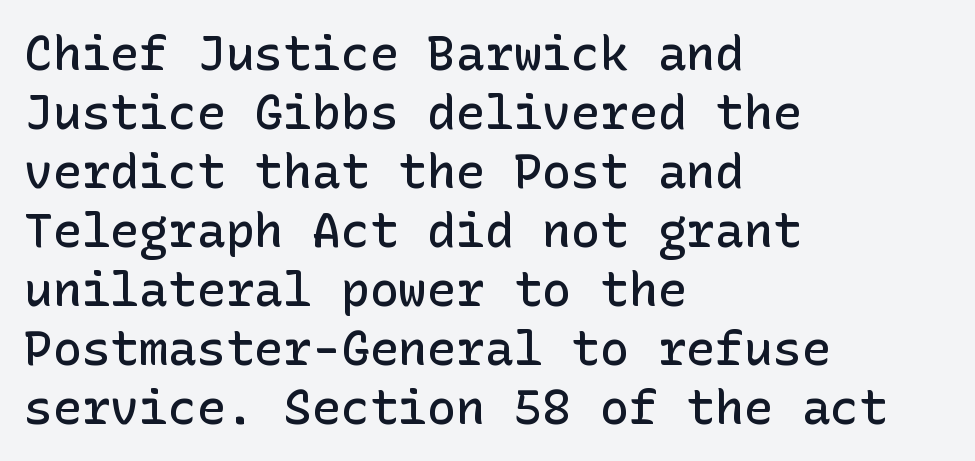
{"serif": "no", "italic": "no", "bold": "semi", "weight": "semibold", "width": "normal", "stroke_contrast": "low", "x_height": "medium", "underline": "no", "align": "left", "line_spacing_ratio": 1.23, "letter_spacing": "normal", "letter_spacing_em": 0.0, "glyph_px": 48}
